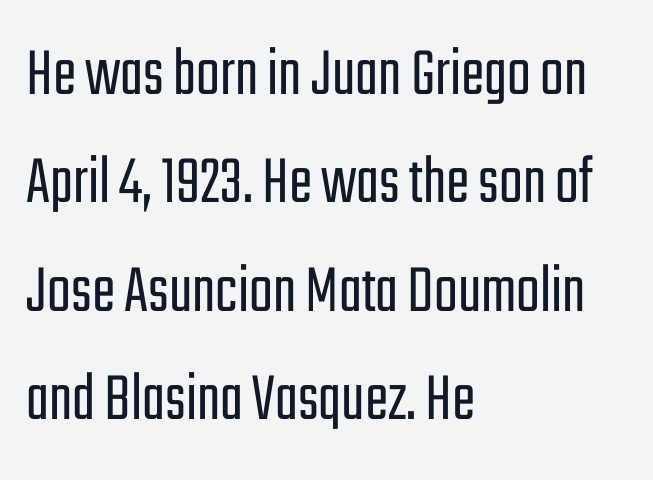
Beneath every word, the page is bare. It's the straight-up-and-down kind of type. The letters advance in unequal steps, a hallmark of proportional type. Font category for this specimen: sans-serif. A classic flush-left, rag-right setting is used for this passage. Line spacing here is normal.
